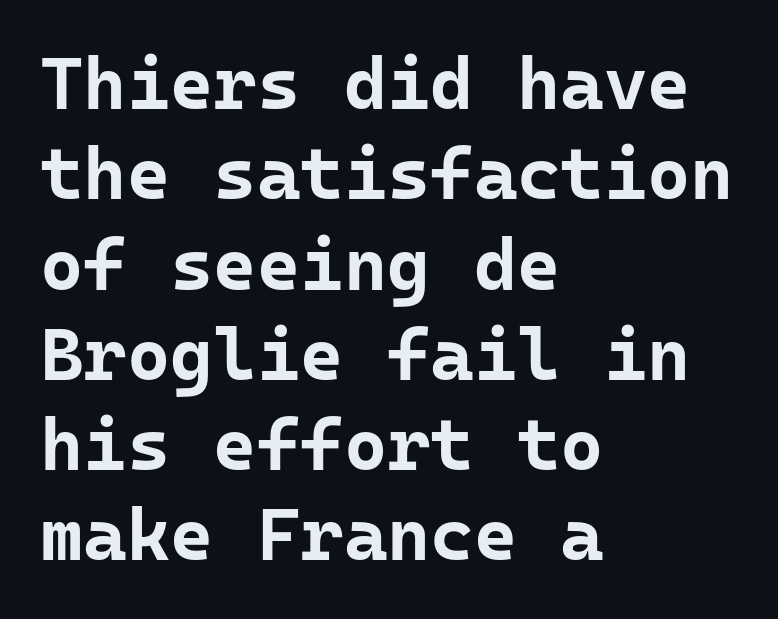
Q: Is the text bold? A: Yes.
Q: Is the text italic (slanted)? A: No, it is upright.
Q: Is the typeface a serif or a sans-serif typeface? A: Sans-serif.
Q: Is the text underlined? A: No.
Q: How is the paragraph aligned? A: Left-aligned.
Q: Is the spacing between letters normal or unusually wide? A: Normal.
Q: Width (condensed, normal, or wide)? A: Normal.
Q: Stroke contrast? A: Low.
Q: x-height? A: Medium.
Q: Monospaced? A: Yes.
